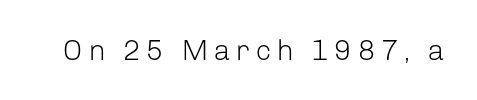
The image shows 29 px light sans-serif type, upright; set not underlined; low stroke contrast and a medium x-height.
